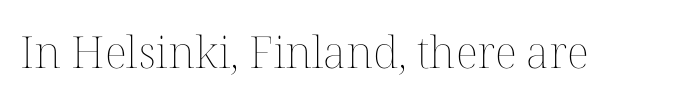
{"italic": "no", "bold": "no", "weight": "thin", "width": "normal", "stroke_contrast": "medium", "x_height": "medium", "monospaced": "no", "underline": "no", "letter_spacing": "normal", "letter_spacing_em": 0.0, "glyph_px": 44}
